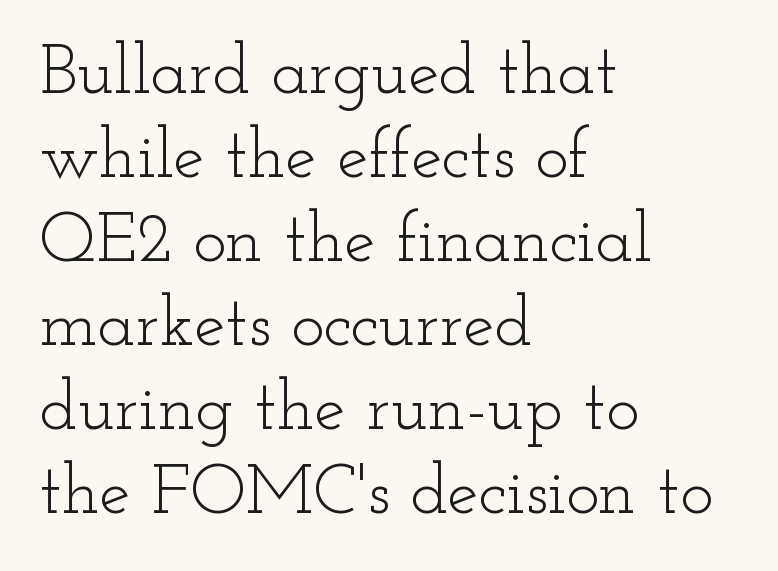
Is the block centered? No — it sits flush against the left margin. Between one letter and the next there's only the usual sliver of space. Bare-footed words on every line. Are there feet on the stems? There are — it's a serif. No extra ink here — the face is not bold. Notice how the stems are strictly vertical — no italics here.
